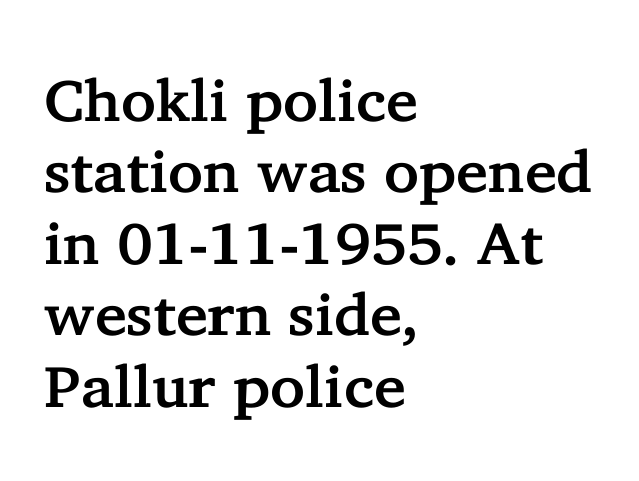
Q: Is the text italic (slanted)? A: No, it is upright.
Q: Is the typeface a serif or a sans-serif typeface? A: Serif.
Q: Is the text underlined? A: No.
Q: How is the paragraph aligned? A: Left-aligned.
Q: Is the spacing between letters normal or unusually wide? A: Normal.
Q: Width (condensed, normal, or wide)? A: Normal.
Q: Stroke contrast? A: Low.
Q: x-height? A: Medium.
Q: Monospaced? A: No.
